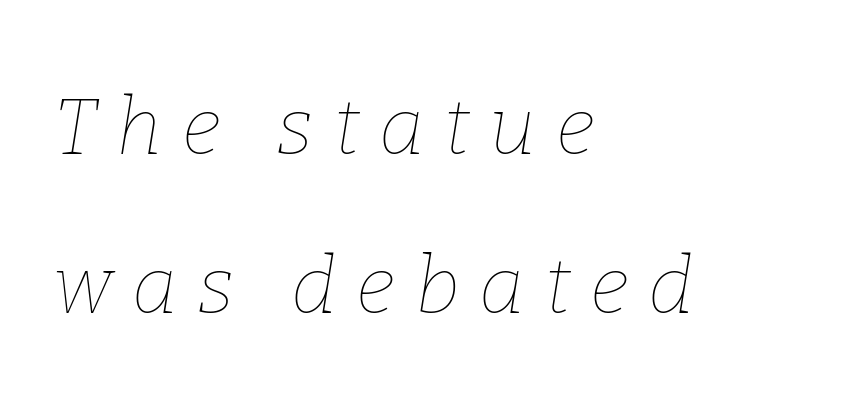
The image shows 79 px thin type, italic (leaning right); set left-aligned, loose line spacing (2.01x), unusually wide letter spacing (+0.25 em), not underlined; low stroke contrast and a medium x-height.
